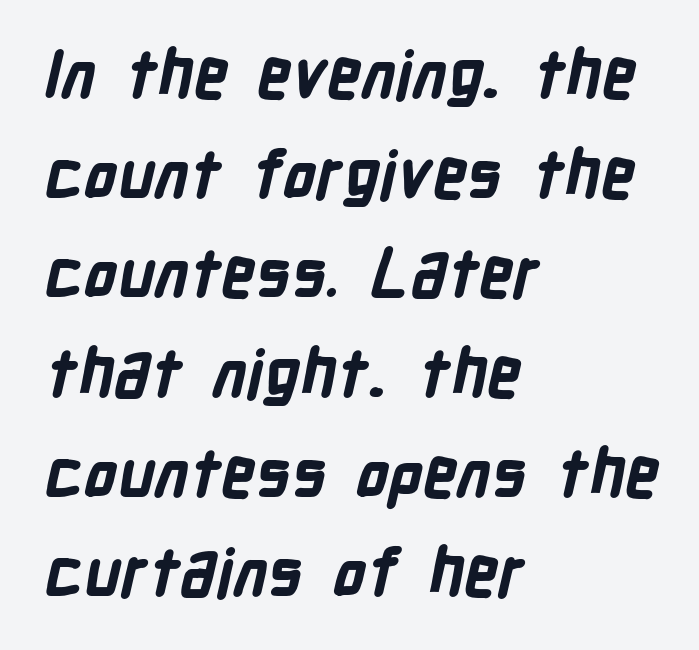
Does the type have serifs? No, each stem ends abruptly. The glyphs are unaccompanied by any horizontal stroke below them. A student would call this left alignment; a typographer would say flush left, rag right. The face used here is rendered with its standard letterfit. These lines are rendered in a variable-pitch font. The block of text has a typical density, with ordinary space between rows.
